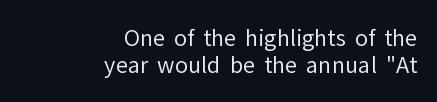
Q: Is the text bold? A: No.
Q: Is the text italic (slanted)? A: No, it is upright.
Q: Is the text underlined? A: No.
Q: How is the paragraph aligned? A: Right-aligned.
Q: Is the spacing between letters normal or unusually wide? A: Normal.
Q: Is the spacing between lines tight, normal or loose? A: Normal.
